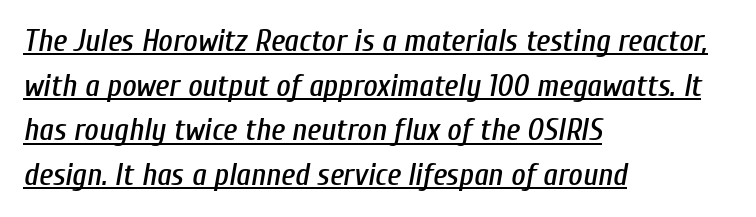
{"italic": "yes", "lean": "right", "slant_degrees": 10, "width": "condensed", "stroke_contrast": "low", "x_height": "medium", "monospaced": "no", "underline": "yes", "align": "left", "line_spacing": "normal", "line_spacing_ratio": 1.44, "letter_spacing": "normal", "letter_spacing_em": 0.0, "glyph_px": 31}
